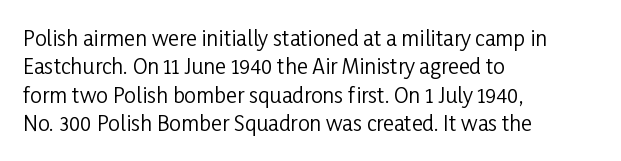
{"italic": "no", "bold": "no", "underline": "no", "align": "left", "line_spacing": "normal", "line_spacing_ratio": 1.35, "letter_spacing": "normal", "letter_spacing_em": 0.0, "glyph_px": 21}
